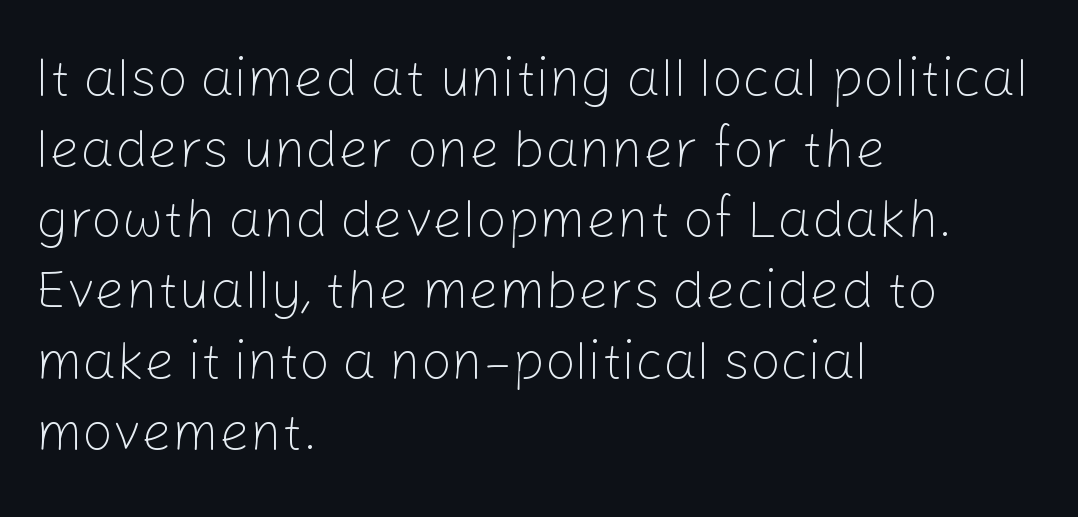
The image shows 54 px light sans-serif type, upright; set left-aligned, normal line spacing (1.31x), normal letter spacing, not underlined; low stroke contrast and a medium x-height.
